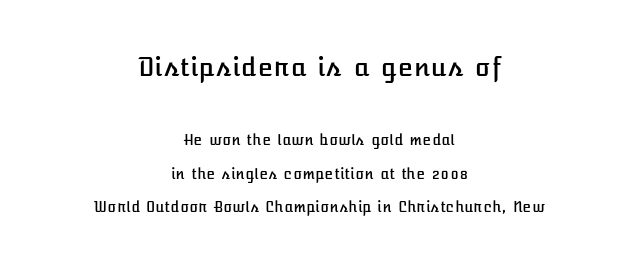
{"italic": "no", "underline": "no", "align": "center", "line_spacing": "loose", "line_spacing_ratio": 2.4, "letter_spacing": "normal", "letter_spacing_em": 0.0, "larger_block": "first", "size_ratio": 1.79, "glyph_px": 25}
